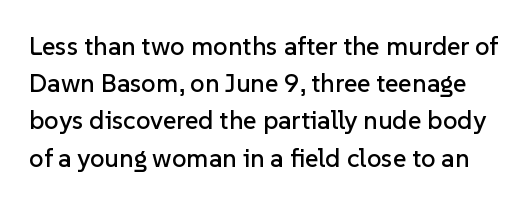
Q: Is the text italic (slanted)? A: No, it is upright.
Q: Is the text underlined? A: No.
Q: Is the spacing between letters normal or unusually wide? A: Normal.
Q: Is the spacing between lines tight, normal or loose? A: Normal.
